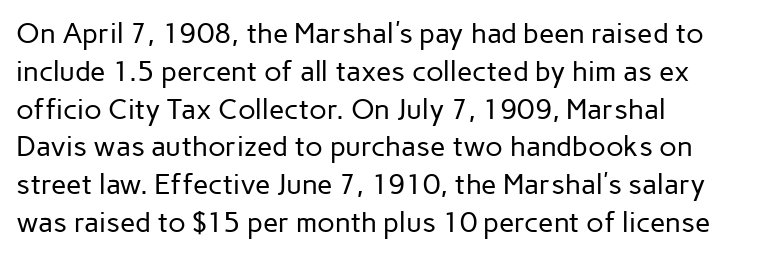
Q: Is the text bold? A: No.
Q: Is the text italic (slanted)? A: No, it is upright.
Q: Is the typeface a serif or a sans-serif typeface? A: Sans-serif.
Q: Is the text underlined? A: No.
Q: How is the paragraph aligned? A: Left-aligned.
Q: Is the spacing between letters normal or unusually wide? A: Normal.
Q: Is the spacing between lines tight, normal or loose? A: Normal.
Q: Width (condensed, normal, or wide)? A: Normal.
Q: Stroke contrast? A: Low.
Q: x-height? A: Medium.
Q: Monospaced? A: No.
